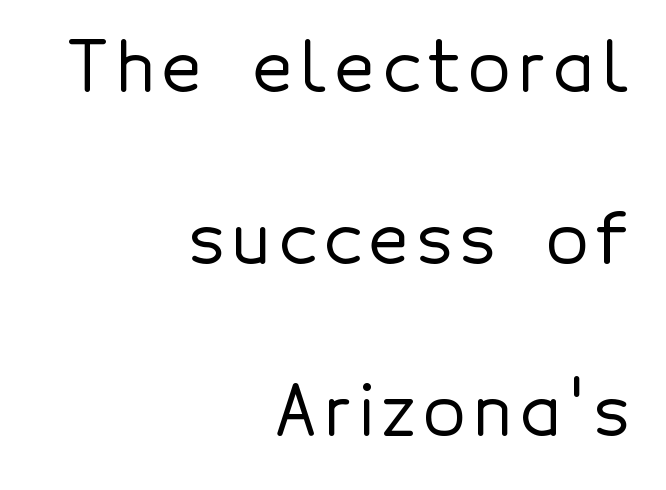
The ragged edge is on the left, which tells us the setting is flush right. It's the straight-up-and-down kind of type. Spacing verdict: proportional, widths tailored to each character. Whoever set this chose breathing room over compactness in the vertical rhythm.
